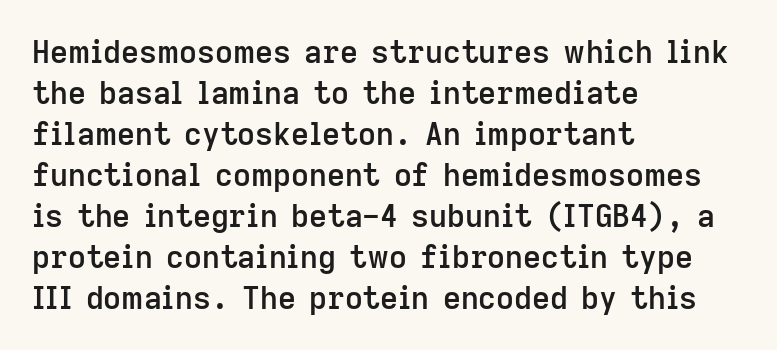
There is no visible air inserted between adjacent glyphs. The glyphs in this specimen are sans serif. When letters stand straight like this, we call the style roman or upright. Underline: absent.
